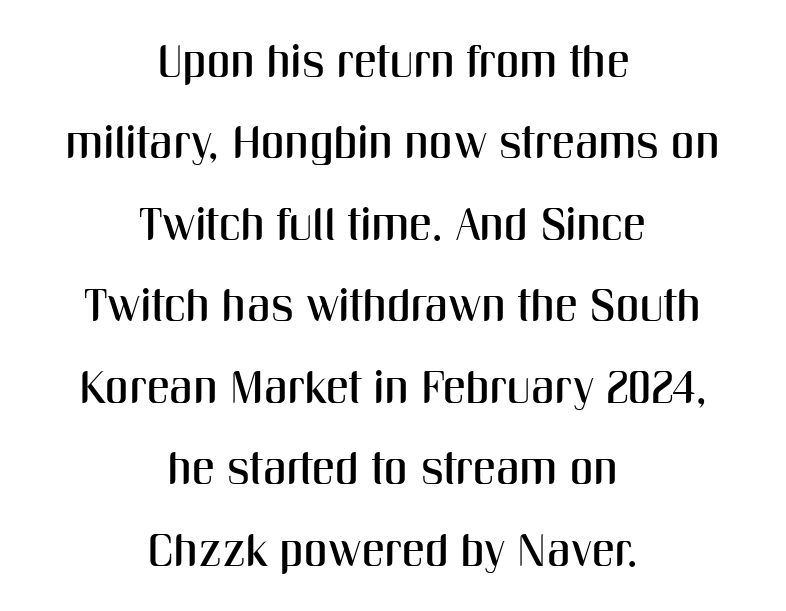
Q: Is the text italic (slanted)? A: No, it is upright.
Q: Is the typeface a serif or a sans-serif typeface? A: Sans-serif.
Q: Is the text underlined? A: No.
Q: How is the paragraph aligned? A: Centered.
Q: Is the spacing between letters normal or unusually wide? A: Normal.
Q: Width (condensed, normal, or wide)? A: Condensed.
Q: Stroke contrast? A: Medium.
Q: x-height? A: Medium.
Q: Monospaced? A: No.
